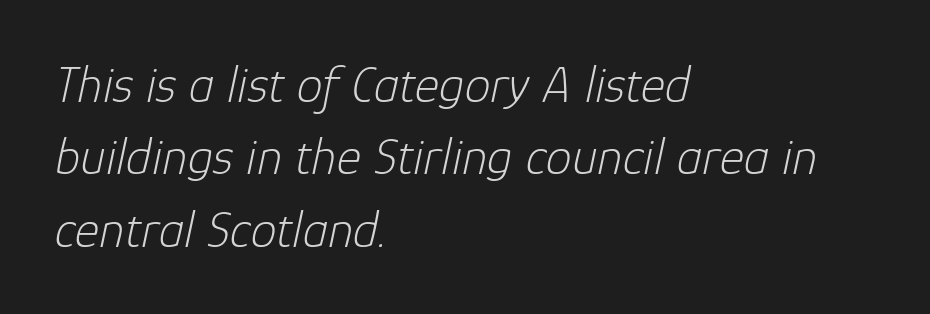
{"italic": "yes", "lean": "right", "slant_degrees": 12, "bold": "no", "weight": "light", "width": "normal", "stroke_contrast": "low", "x_height": "medium", "monospaced": "no", "underline": "no", "align": "left", "line_spacing": "normal", "line_spacing_ratio": 1.39, "letter_spacing": "normal", "letter_spacing_em": 0.0, "glyph_px": 52}
